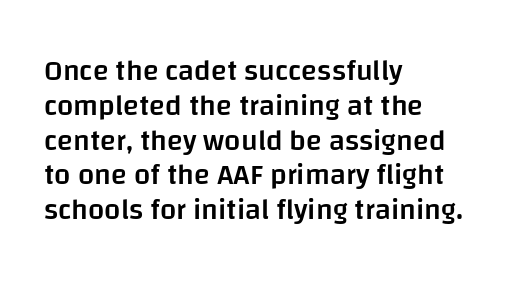
The image shows 29 px semibold sans-serif type, upright; set left-aligned, line spacing 1.2x, normal letter spacing, not underlined; low stroke contrast and a large x-height.
